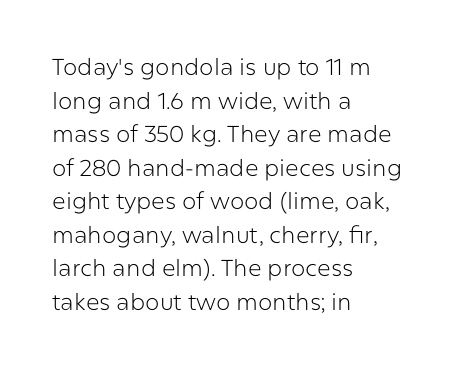
The image shows 23 px text type, upright; set left-aligned, normal line spacing (1.46x), normal letter spacing, not underlined.
